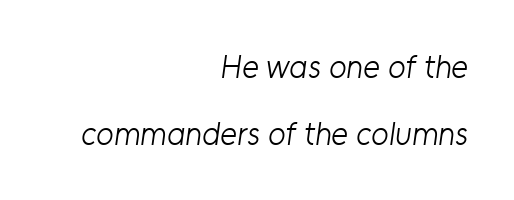
The image shows 32 px light sans-serif type; set right-aligned, loose line spacing (2.08x), normal letter spacing, not underlined; low stroke contrast and a medium x-height.
